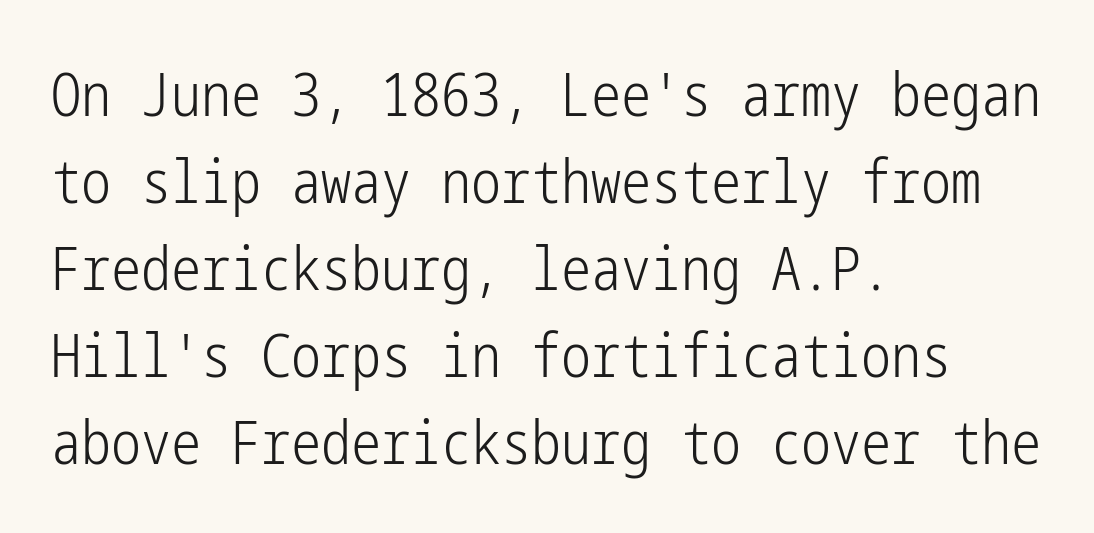
Q: Is the text bold? A: No.
Q: Is the text italic (slanted)? A: No, it is upright.
Q: Is the typeface a serif or a sans-serif typeface? A: Sans-serif.
Q: Is the text underlined? A: No.
Q: How is the paragraph aligned? A: Left-aligned.
Q: Is the spacing between letters normal or unusually wide? A: Normal.
Q: Is the spacing between lines tight, normal or loose? A: Normal.
Q: Width (condensed, normal, or wide)? A: Condensed.
Q: Stroke contrast? A: Low.
Q: x-height? A: Medium.
